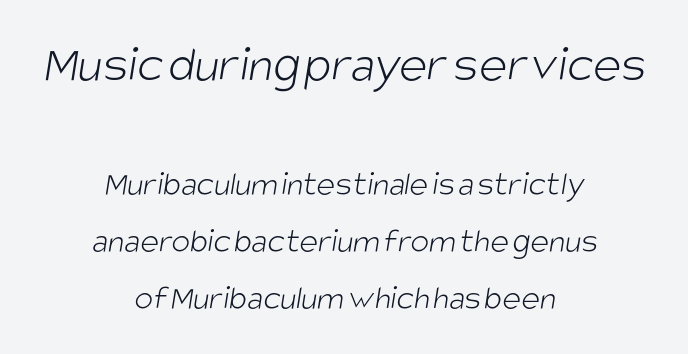
The image shows 53 px light, condensed sans-serif type; set centered, normal line spacing (1.63x), normal letter spacing, not underlined; the first (top) block is 1.51x larger; low stroke contrast and a large x-height.
